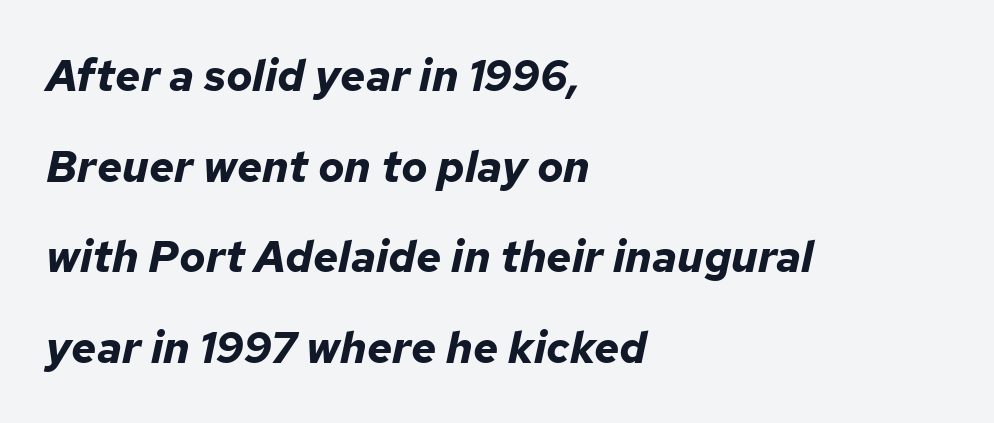
The tracking reads as untouched default to a designer's eye. You could fit nearly another row in the gap between these rows. The gap between lines stays unmarked. Compared with a centered layout, this one pins lines to the left instead.
